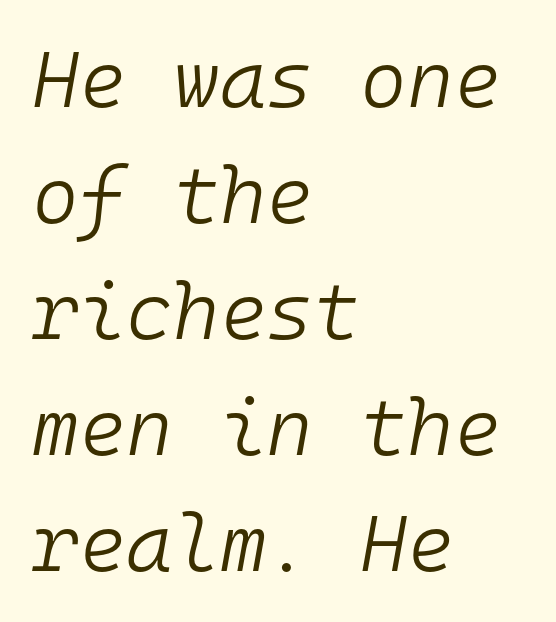
Q: Is the text bold? A: No.
Q: Is the text italic (slanted)? A: Yes, it leans right by about 10 degrees.
Q: Is the text underlined? A: No.
Q: How is the paragraph aligned? A: Left-aligned.
Q: Is the spacing between letters normal or unusually wide? A: Normal.
Q: Is the spacing between lines tight, normal or loose? A: Normal.
Q: Width (condensed, normal, or wide)? A: Normal.
Q: Stroke contrast? A: Low.
Q: x-height? A: Medium.
Q: Monospaced? A: Yes.
